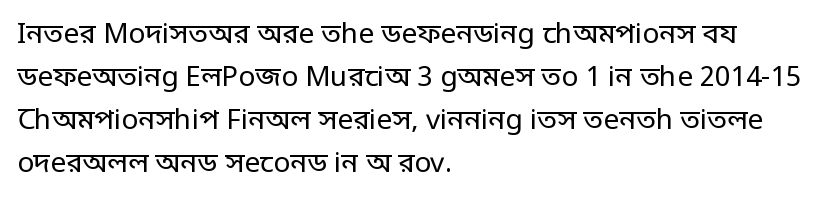
{"serif": "no", "italic": "no", "bold": "no", "weight": "regular", "width": "condensed", "stroke_contrast": "low", "monospaced": "no", "underline": "no", "align": "left", "line_spacing": "normal", "line_spacing_ratio": 1.53, "letter_spacing": "normal", "letter_spacing_em": 0.0, "glyph_px": 28}
